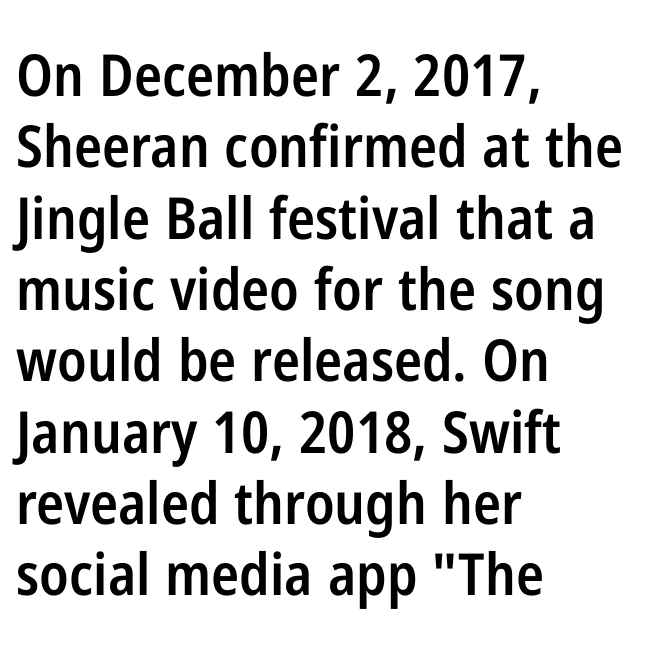
The image shows 58 px semibold, condensed sans-serif type, upright; set left-aligned, line spacing 1.23x, normal letter spacing, not underlined; low stroke contrast and a medium x-height.
